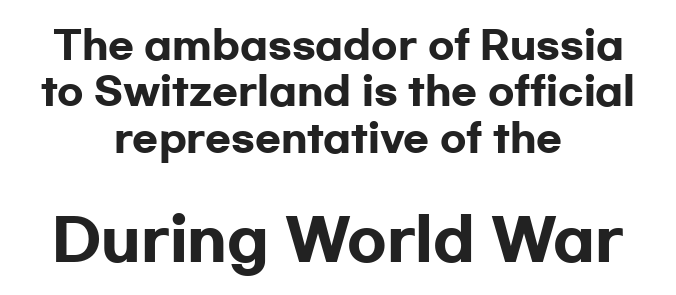
The image shows 57 px heavy, wide sans-serif type, upright; set centered, line spacing 1.22x, normal letter spacing, not underlined; the second (bottom) block is 1.5x larger; low stroke contrast and a medium x-height.
